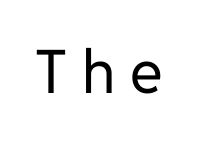
{"serif": "no", "italic": "no", "bold": "no", "weight": "regular", "width": "normal", "stroke_contrast": "low", "x_height": "medium", "monospaced": "no", "underline": "no", "letter_spacing": "wide", "letter_spacing_em": 0.25, "glyph_px": 60}
